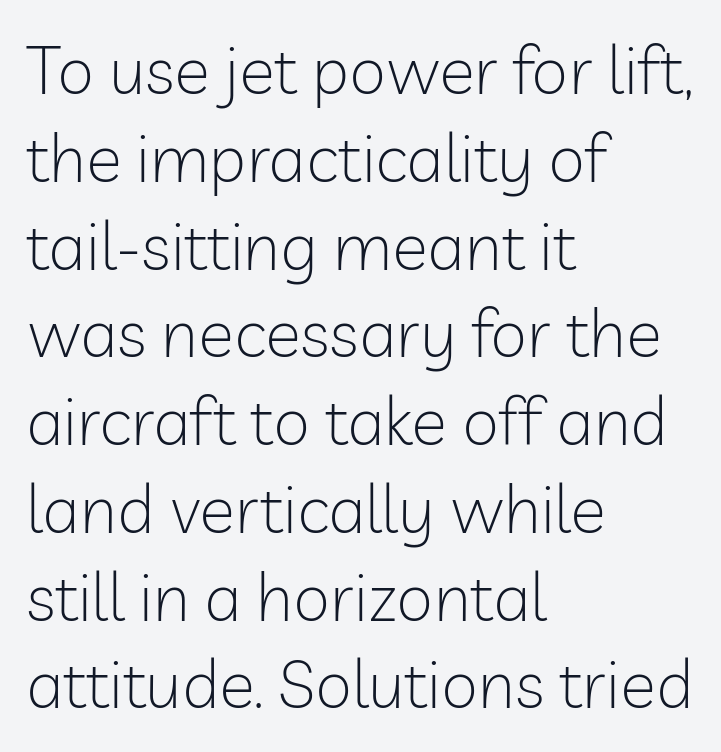
Q: Is the text bold? A: No.
Q: Is the text italic (slanted)? A: No, it is upright.
Q: Is the typeface a serif or a sans-serif typeface? A: Sans-serif.
Q: Is the text underlined? A: No.
Q: How is the paragraph aligned? A: Left-aligned.
Q: Is the spacing between letters normal or unusually wide? A: Normal.
Q: Is the spacing between lines tight, normal or loose? A: Normal.
Q: Width (condensed, normal, or wide)? A: Normal.
Q: Stroke contrast? A: Low.
Q: x-height? A: Medium.
Q: Monospaced? A: No.
